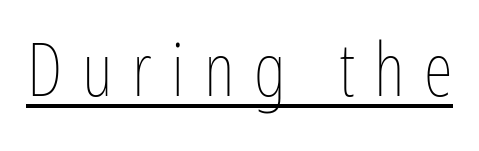
Characters follow at a spacing far wider than the type designer built in. Posture: vertical. The characters are drawn with everyday or finer stroke widths. Decoration check: the copy is underlined. Varying glyph widths throughout — classic text-font behaviour.
